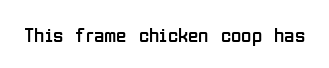
{"italic": "no", "bold": "no", "underline": "no", "letter_spacing": "normal", "letter_spacing_em": 0.0, "glyph_px": 21}
